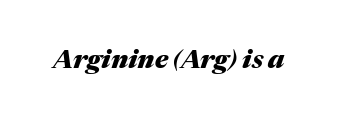
Q: Is the text bold? A: Yes.
Q: Is the text italic (slanted)? A: Yes, it leans right by about 17 degrees.
Q: Is the text underlined? A: No.
Q: Is the spacing between letters normal or unusually wide? A: Normal.
